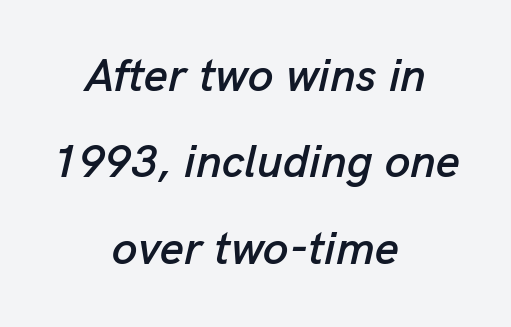
{"italic": "yes", "lean": "right", "slant_degrees": 13, "width": "normal", "stroke_contrast": "low", "x_height": "medium", "monospaced": "no", "underline": "no", "align": "center", "line_spacing_ratio": 1.88, "letter_spacing": "normal", "letter_spacing_em": 0.0, "glyph_px": 46}
